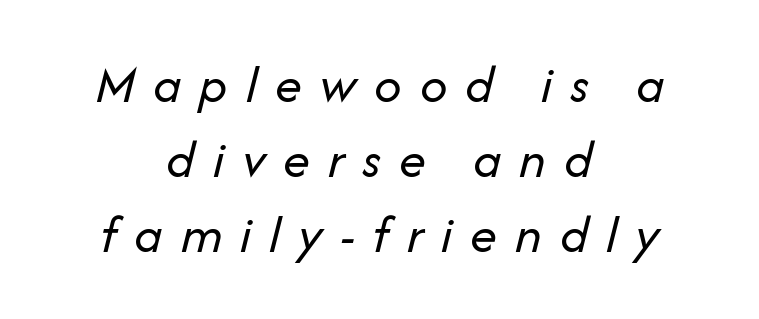
Q: Is the text bold? A: No.
Q: Is the text italic (slanted)? A: Yes, it leans right by about 14 degrees.
Q: Is the text underlined? A: No.
Q: How is the paragraph aligned? A: Centered.
Q: Is the spacing between letters normal or unusually wide? A: Unusually wide.
Q: Is the spacing between lines tight, normal or loose? A: Normal.
Q: Width (condensed, normal, or wide)? A: Normal.
Q: Stroke contrast? A: Low.
Q: x-height? A: Medium.
Q: Monospaced? A: No.
